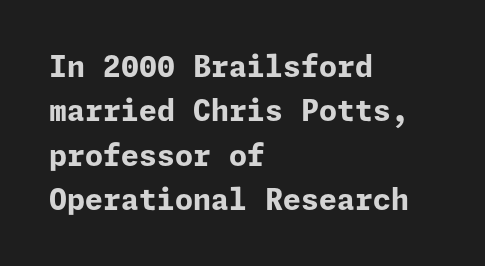
{"serif": "no", "italic": "no", "bold": "yes", "weight": "bold", "width": "normal", "stroke_contrast": "low", "x_height": "medium", "underline": "no", "align": "left", "line_spacing": "normal", "line_spacing_ratio": 1.53, "letter_spacing": "normal", "letter_spacing_em": 0.0, "glyph_px": 29}
